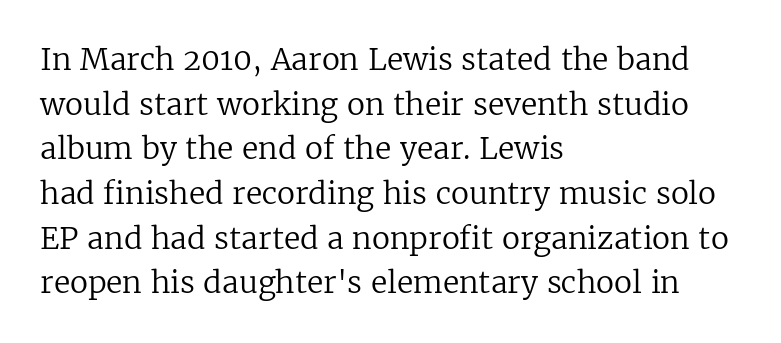
A roman cut, with each character standing at attention. The passage shown has conventional tracking throughout. Teacher's note: observe the even left margin — that is flush-left alignment. Proportional: the letters do not fall into vertical columns.
